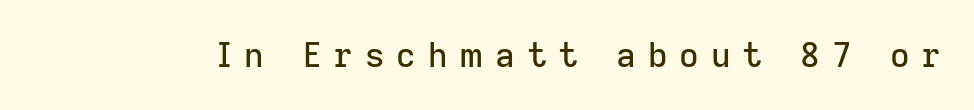
Ascenders rise straight up at ninety degrees. The baseline area is clear. Observe the absence of serifs on each vertical stroke in this sample. Tracking here is generous; glyphs stand well apart from one another. Do the characters align in a grid? No, the font is proportional.
